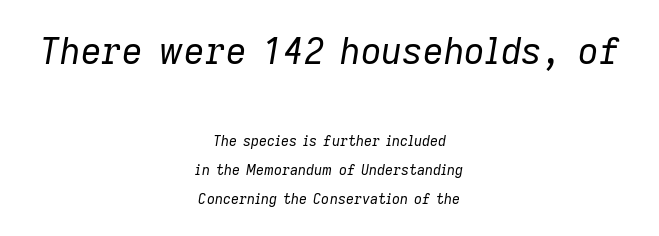
The image shows 36 px regular-weight type, italic (leaning right); set centered, loose line spacing (2.08x), normal letter spacing, not underlined; the first (top) block is 2.57x larger; low stroke contrast and a medium x-height.
